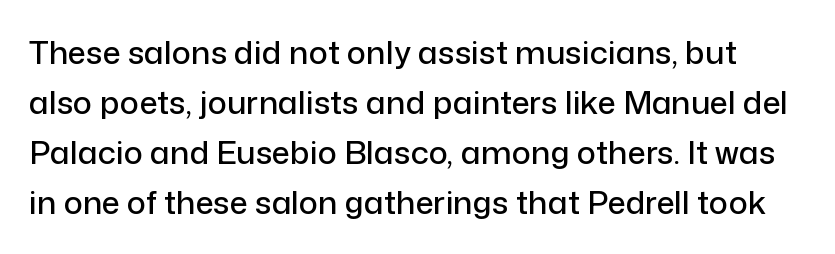
Here the glyphs are tracked normally, forming tight word shapes. The specimen omits any rule beneath the text block's lines. The passage shown is typed in a proportional face where columns would drift. The axis of the letterforms is exactly vertical. Stroke terminals: plain, sans-serif. The rows are spaced the way most documents space them.
